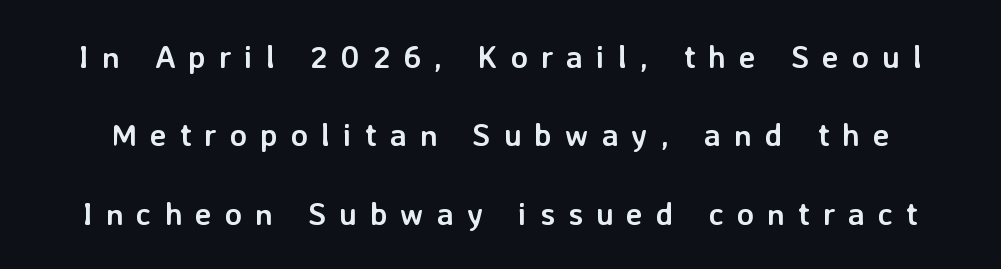
The image shows 32 px semibold sans-serif type, upright; set loose line spacing (2.45x), unusually wide letter spacing (+0.4 em), not underlined; low stroke contrast and a medium x-height.
